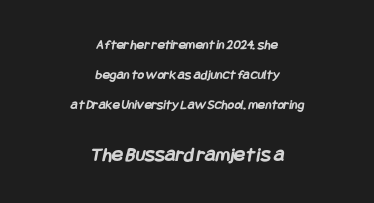
The image shows 21 px bold type; set centered, loose line spacing (2.14x), normal letter spacing, not underlined; the second (bottom) block is 1.5x larger.
